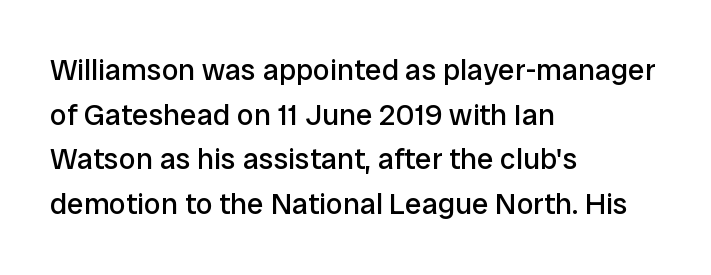
{"serif": "no", "italic": "no", "bold": "no", "weight": "regular", "width": "normal", "stroke_contrast": "low", "x_height": "medium", "monospaced": "no", "underline": "no", "align": "left", "line_spacing": "normal", "line_spacing_ratio": 1.49, "letter_spacing": "normal", "letter_spacing_em": 0.0, "glyph_px": 30}
